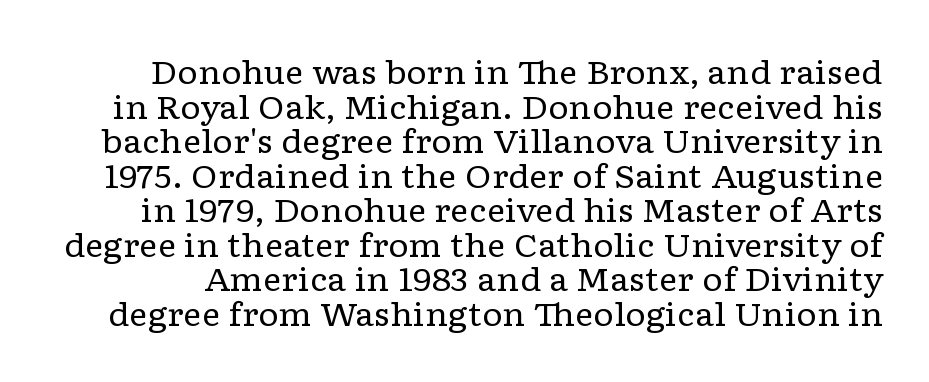
The image shows 32 px regular-weight, wide serif type, upright; set tight line spacing (1.08x), normal letter spacing, not underlined; low stroke contrast and a medium x-height.
